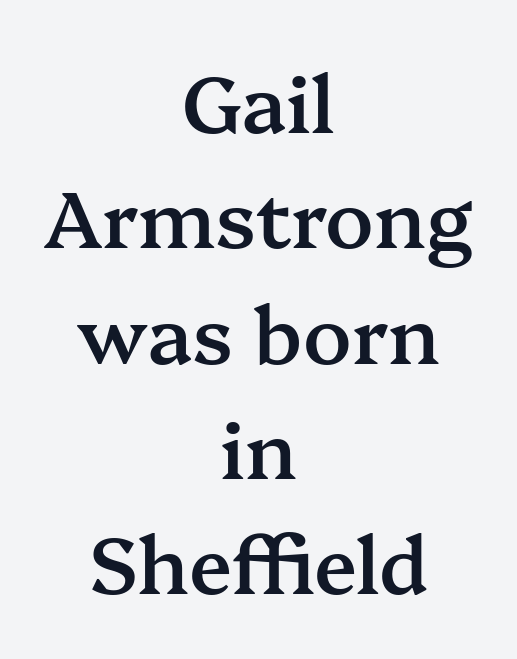
Q: Is the text bold? A: Semi-bold.
Q: Is the text italic (slanted)? A: No, it is upright.
Q: Is the typeface a serif or a sans-serif typeface? A: Serif.
Q: Is the text underlined? A: No.
Q: How is the paragraph aligned? A: Centered.
Q: Is the spacing between letters normal or unusually wide? A: Normal.
Q: Is the spacing between lines tight, normal or loose? A: Normal.
Q: Width (condensed, normal, or wide)? A: Normal.
Q: Stroke contrast? A: Medium.
Q: x-height? A: Medium.
Q: Monospaced? A: No.
